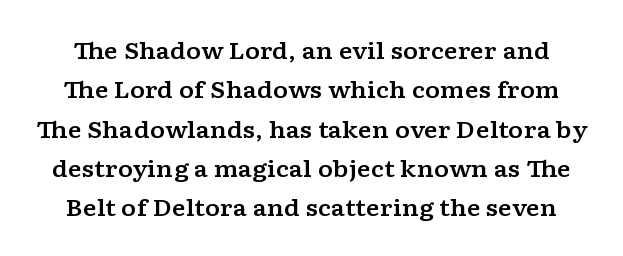
The image shows 23 px text type, upright; set line spacing 1.71x, normal letter spacing, not underlined.
